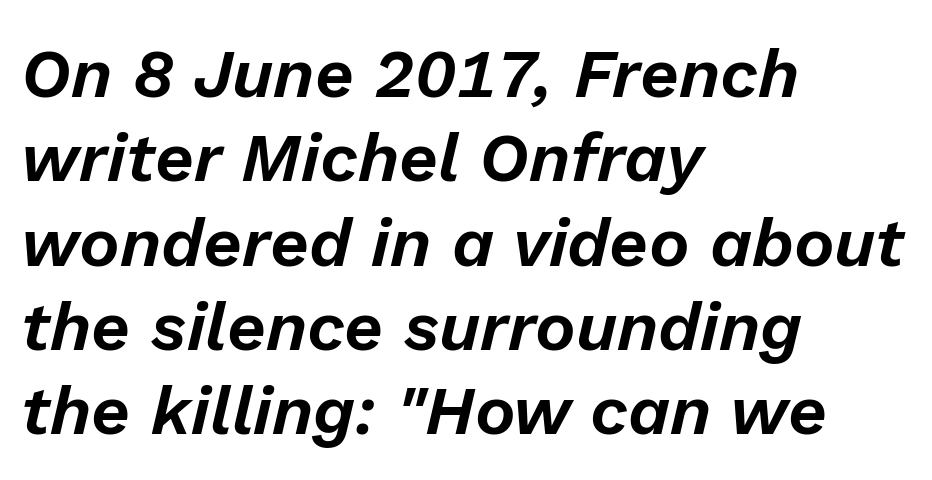
Q: Is the text italic (slanted)? A: Yes, it leans right by about 13 degrees.
Q: Is the text underlined? A: No.
Q: How is the paragraph aligned? A: Left-aligned.
Q: Is the spacing between letters normal or unusually wide? A: Normal.
Q: Width (condensed, normal, or wide)? A: Normal.
Q: Stroke contrast? A: Low.
Q: x-height? A: Medium.
Q: Monospaced? A: No.
